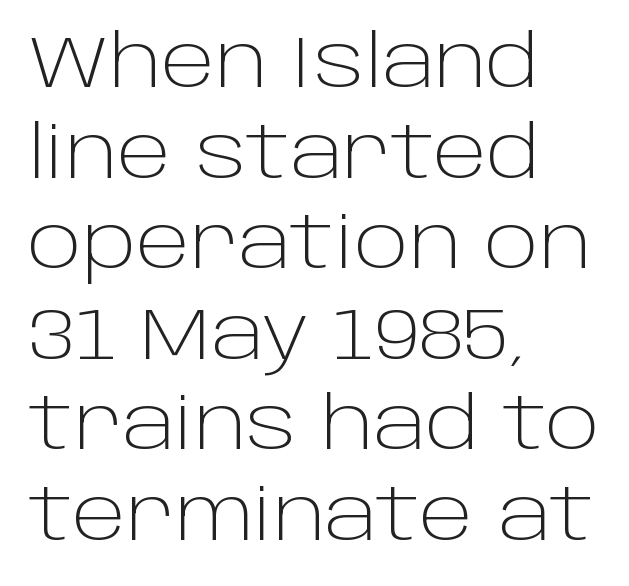
{"serif": "no", "italic": "no", "bold": "no", "weight": "light", "width": "normal", "stroke_contrast": "low", "x_height": "large", "monospaced": "no", "underline": "no", "align": "left", "line_spacing_ratio": 1.24, "letter_spacing": "normal", "letter_spacing_em": 0.0, "glyph_px": 73}
